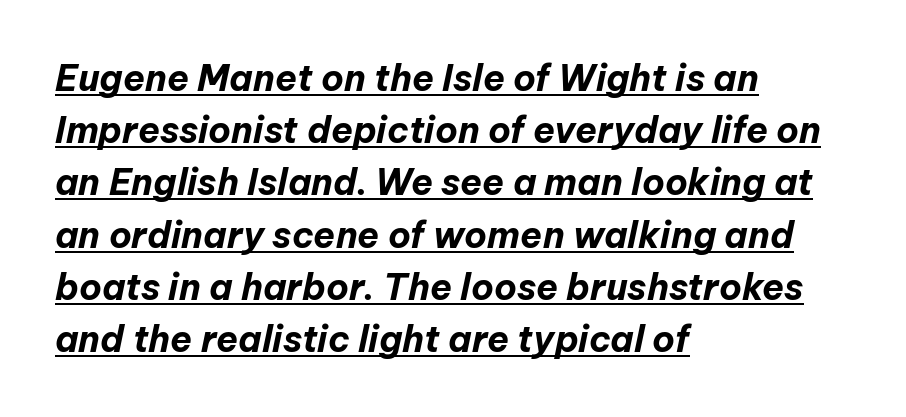
{"italic": "yes", "lean": "right", "slant_degrees": 12, "bold": "yes", "weight": "bold", "width": "normal", "stroke_contrast": "low", "x_height": "medium", "monospaced": "no", "underline": "yes", "align": "left", "line_spacing": "normal", "line_spacing_ratio": 1.45, "letter_spacing": "normal", "letter_spacing_em": 0.0, "glyph_px": 36}
